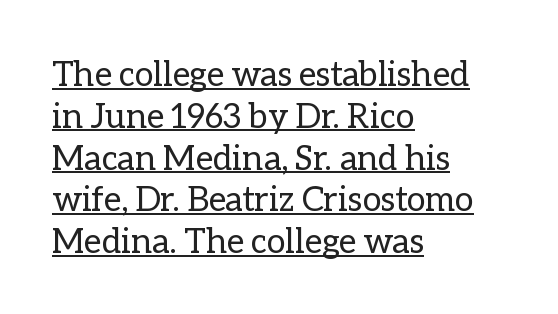
{"italic": "no", "bold": "no", "weight": "regular", "width": "normal", "stroke_contrast": "low", "x_height": "medium", "monospaced": "no", "underline": "yes", "align": "left", "line_spacing_ratio": 1.23, "letter_spacing": "normal", "letter_spacing_em": 0.0, "glyph_px": 34}
